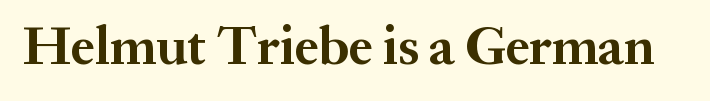
Q: Is the text bold? A: Yes.
Q: Is the text italic (slanted)? A: No, it is upright.
Q: Is the typeface a serif or a sans-serif typeface? A: Serif.
Q: Is the text underlined? A: No.
Q: Is the spacing between letters normal or unusually wide? A: Normal.
Q: Width (condensed, normal, or wide)? A: Normal.
Q: Stroke contrast? A: Medium.
Q: x-height? A: Medium.
Q: Monospaced? A: No.
